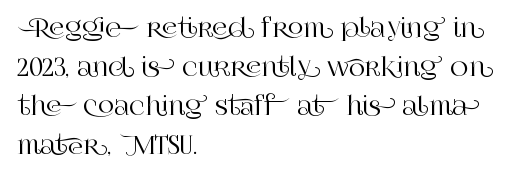
{"italic": "no", "underline": "no", "align": "left", "line_spacing": "normal", "line_spacing_ratio": 1.56, "letter_spacing": "normal", "letter_spacing_em": 0.0, "glyph_px": 25}
